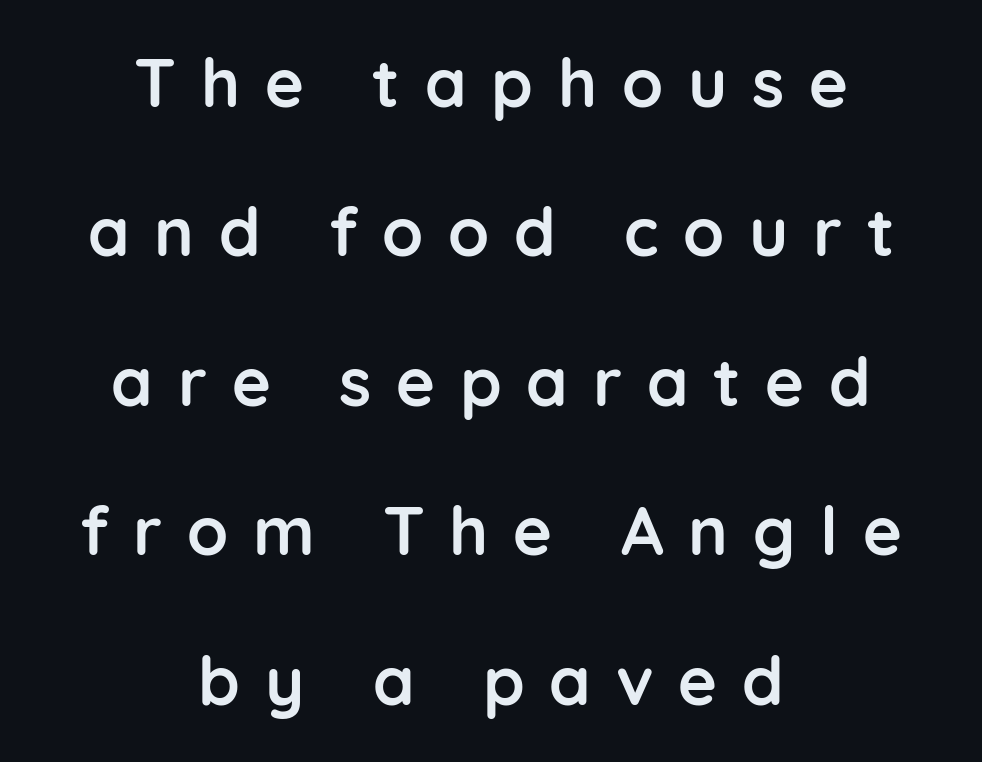
Q: Is the text bold? A: Yes.
Q: Is the text italic (slanted)? A: No, it is upright.
Q: Is the typeface a serif or a sans-serif typeface? A: Sans-serif.
Q: Is the text underlined? A: No.
Q: How is the paragraph aligned? A: Centered.
Q: Is the spacing between letters normal or unusually wide? A: Unusually wide.
Q: Is the spacing between lines tight, normal or loose? A: Loose.
Q: Width (condensed, normal, or wide)? A: Normal.
Q: Stroke contrast? A: Low.
Q: x-height? A: Medium.
Q: Monospaced? A: No.
